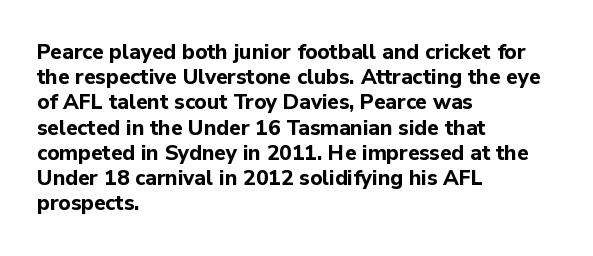
Q: Is the text bold? A: Yes.
Q: Is the text italic (slanted)? A: No, it is upright.
Q: Is the text underlined? A: No.
Q: How is the paragraph aligned? A: Left-aligned.
Q: Is the spacing between letters normal or unusually wide? A: Normal.
